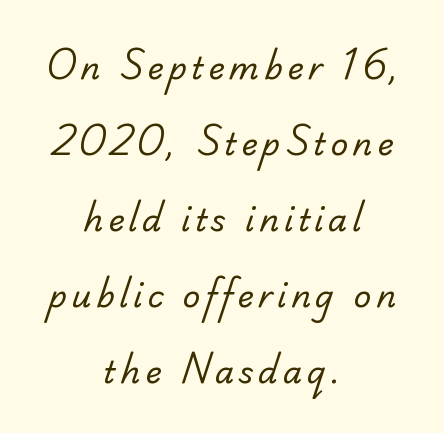
The image shows 31 px regular-weight serif type; set centered, loose line spacing (2.45x), not underlined; low stroke contrast and a small x-height.
